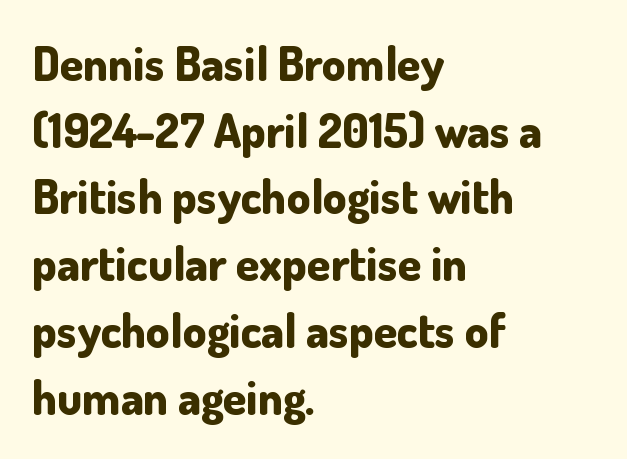
The image shows 47 px bold sans-serif type, upright; set left-aligned, normal line spacing (1.42x), normal letter spacing, not underlined; low stroke contrast and a small x-height.
